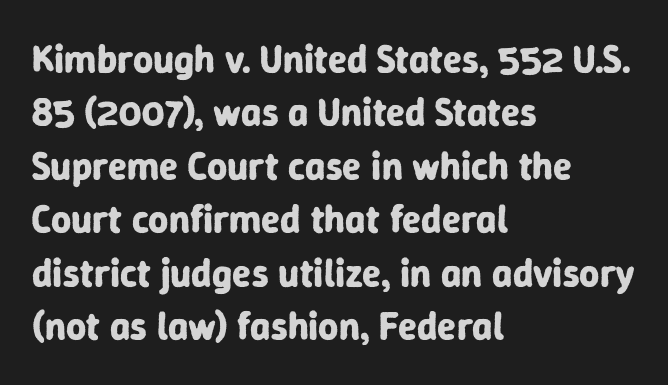
{"serif": "no", "italic": "no", "bold": "yes", "weight": "bold", "width": "normal", "stroke_contrast": "low", "x_height": "medium", "monospaced": "no", "underline": "no", "align": "left", "line_spacing": "normal", "line_spacing_ratio": 1.37, "letter_spacing": "normal", "letter_spacing_em": 0.0, "glyph_px": 39}
